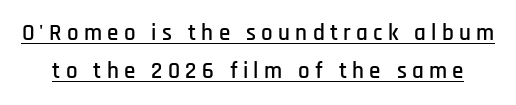
{"italic": "no", "underline": "yes", "line_spacing": "normal", "line_spacing_ratio": 1.67, "letter_spacing": "wide", "letter_spacing_em": 0.23, "glyph_px": 23}
